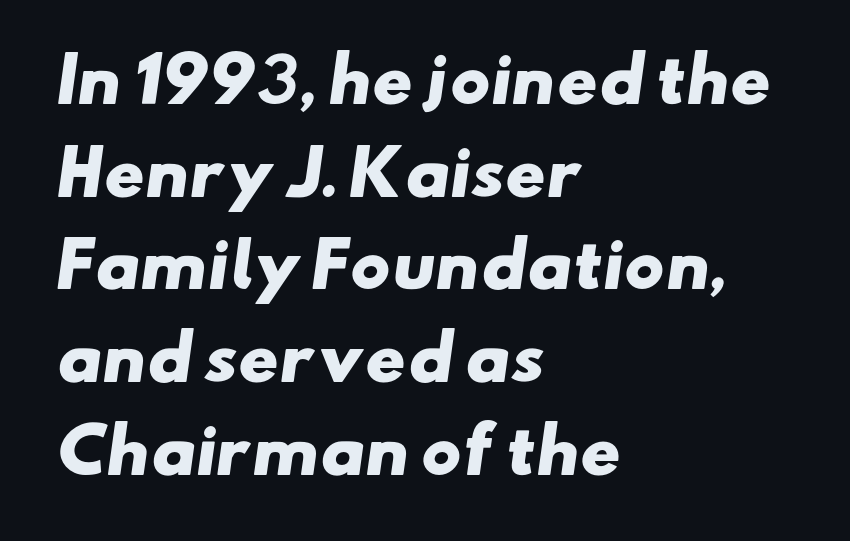
Q: Is the text bold? A: Yes.
Q: Is the typeface a serif or a sans-serif typeface? A: Sans-serif.
Q: Is the text underlined? A: No.
Q: How is the paragraph aligned? A: Left-aligned.
Q: Is the spacing between letters normal or unusually wide? A: Normal.
Q: Is the spacing between lines tight, normal or loose? A: Normal.
Q: Width (condensed, normal, or wide)? A: Wide.
Q: Stroke contrast? A: Low.
Q: x-height? A: Small.
Q: Monospaced? A: No.
